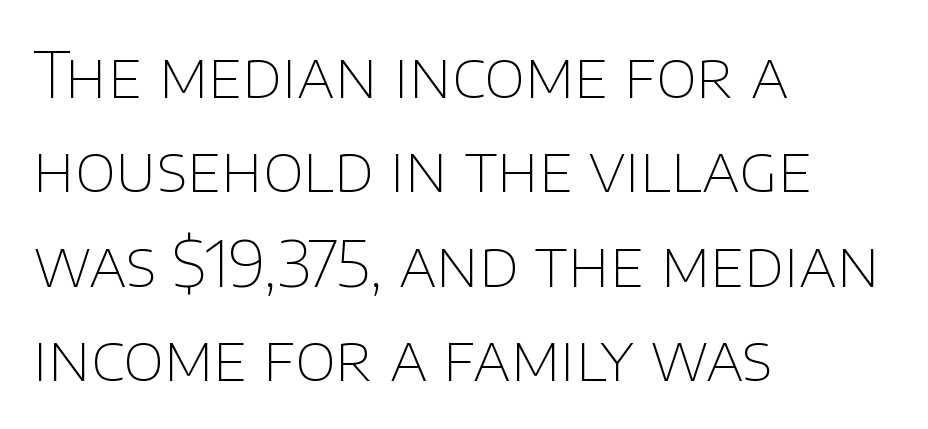
Q: Is the text bold? A: No.
Q: Is the text italic (slanted)? A: No, it is upright.
Q: Is the typeface a serif or a sans-serif typeface? A: Sans-serif.
Q: Is the text underlined? A: No.
Q: How is the paragraph aligned? A: Left-aligned.
Q: Is the spacing between letters normal or unusually wide? A: Normal.
Q: Is the spacing between lines tight, normal or loose? A: Normal.
Q: Width (condensed, normal, or wide)? A: Normal.
Q: Stroke contrast? A: Low.
Q: x-height? A: Large.
Q: Monospaced? A: No.
